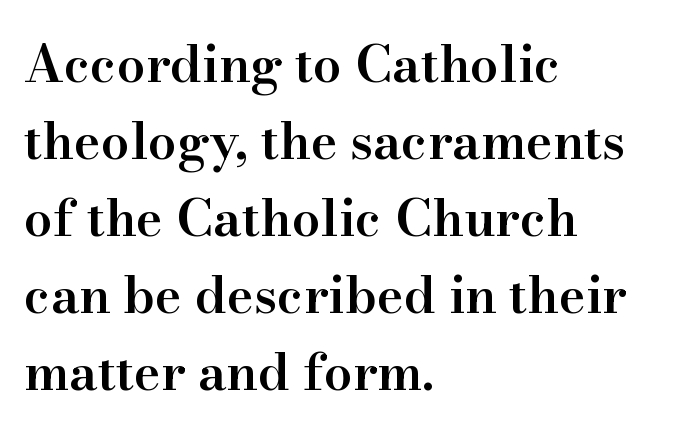
{"serif": "yes", "italic": "no", "bold": "semi", "weight": "semibold", "width": "normal", "stroke_contrast": "high", "x_height": "small", "monospaced": "no", "underline": "no", "align": "left", "line_spacing": "normal", "line_spacing_ratio": 1.51, "letter_spacing": "normal", "letter_spacing_em": 0.0, "glyph_px": 51}
